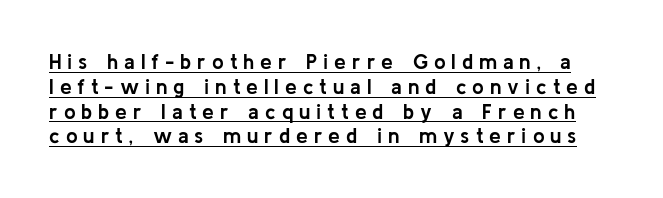
{"italic": "no", "bold": "yes", "underline": "yes", "line_spacing_ratio": 1.18, "letter_spacing": "wide", "letter_spacing_em": 0.28, "glyph_px": 21}
